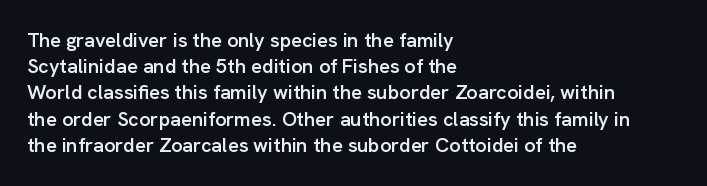
Q: Is the text bold? A: Semi-bold.
Q: Is the text italic (slanted)? A: No, it is upright.
Q: Is the text underlined? A: No.
Q: How is the paragraph aligned? A: Left-aligned.
Q: Is the spacing between letters normal or unusually wide? A: Normal.
Q: Is the spacing between lines tight, normal or loose? A: Normal.
